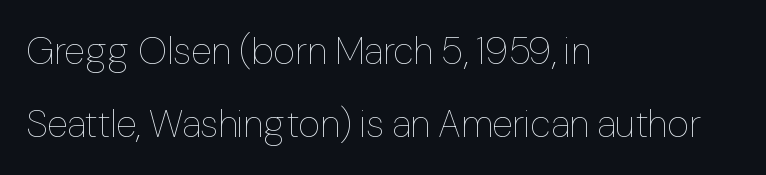
Q: Is the text bold? A: No.
Q: Is the text italic (slanted)? A: No, it is upright.
Q: Is the text underlined? A: No.
Q: How is the paragraph aligned? A: Left-aligned.
Q: Is the spacing between letters normal or unusually wide? A: Normal.
Q: Is the spacing between lines tight, normal or loose? A: Loose.
Q: Width (condensed, normal, or wide)? A: Normal.
Q: Stroke contrast? A: Low.
Q: x-height? A: Medium.
Q: Monospaced? A: No.
